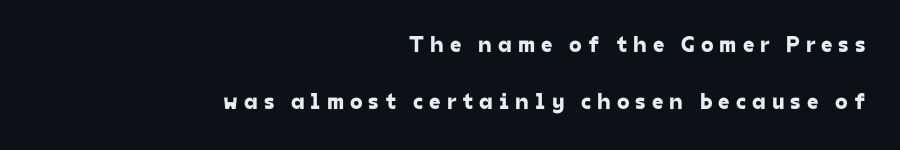
{"underline": "no", "align": "right", "line_spacing": "loose", "line_spacing_ratio": 2.5, "letter_spacing": "wide", "letter_spacing_em": 0.26, "glyph_px": 23}
